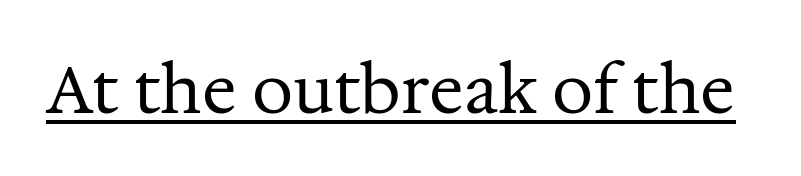
Q: Is the text bold? A: No.
Q: Is the text italic (slanted)? A: No, it is upright.
Q: Is the typeface a serif or a sans-serif typeface? A: Serif.
Q: Is the text underlined? A: Yes.
Q: Is the spacing between letters normal or unusually wide? A: Normal.
Q: Width (condensed, normal, or wide)? A: Normal.
Q: Stroke contrast? A: Medium.
Q: x-height? A: Medium.
Q: Monospaced? A: No.
